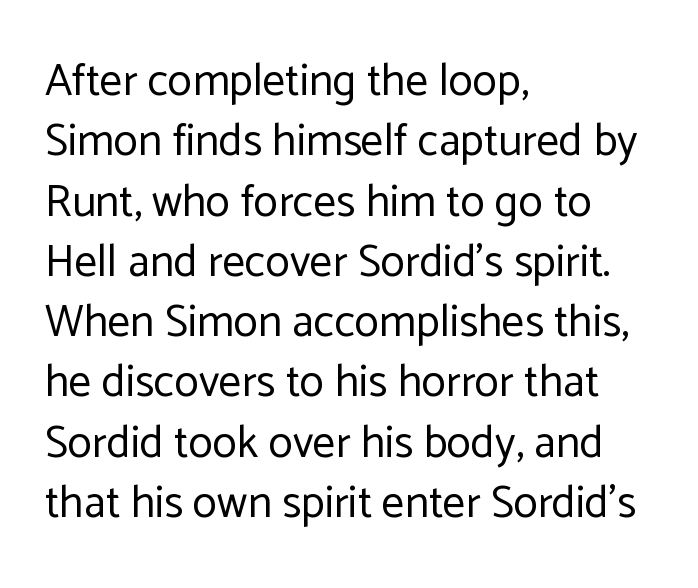
Q: Is the text bold? A: No.
Q: Is the text italic (slanted)? A: No, it is upright.
Q: Is the typeface a serif or a sans-serif typeface? A: Sans-serif.
Q: Is the text underlined? A: No.
Q: How is the paragraph aligned? A: Left-aligned.
Q: Is the spacing between letters normal or unusually wide? A: Normal.
Q: Is the spacing between lines tight, normal or loose? A: Normal.
Q: Width (condensed, normal, or wide)? A: Normal.
Q: Stroke contrast? A: Low.
Q: x-height? A: Medium.
Q: Monospaced? A: No.
